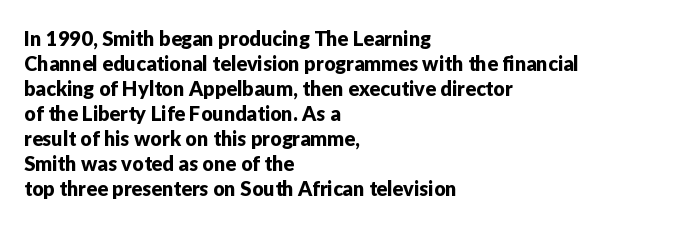
{"italic": "no", "underline": "no", "align": "left", "line_spacing": "normal", "line_spacing_ratio": 1.25, "letter_spacing": "normal", "letter_spacing_em": 0.0, "glyph_px": 20}
